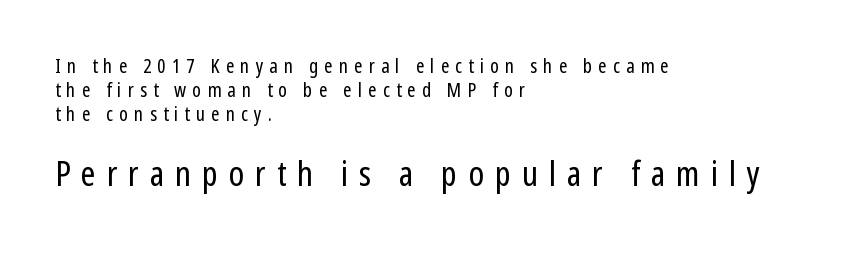
This layout puts the modest block above and the oversized block below. Beneath every word, the page is bare. Each word looks stretched out because of the extra space between its letters. These lines are set flush left with a ragged right edge. The rendering shows plain stroke endings on the letterforms — a sans-serif design.
